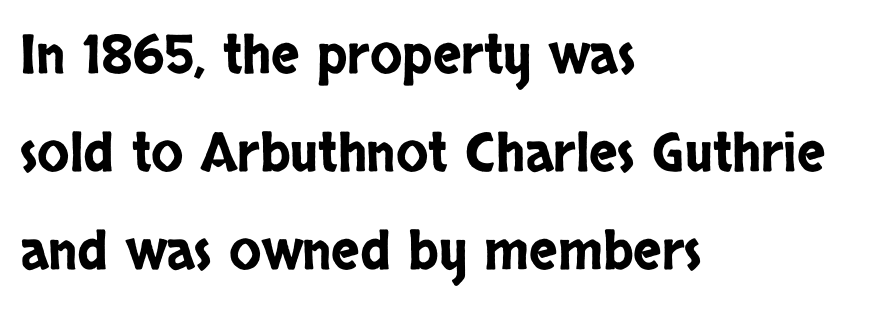
The designer went with a sans here, leaving each stem footless. Do the characters align in a grid? No, the font is proportional. Teacher's note: observe the even left margin — that is flush-left alignment. This rendering features lettering with no underline. Posture: straight, roman, zero tilt. Tracking value appears to be zero — textbook default spacing.
